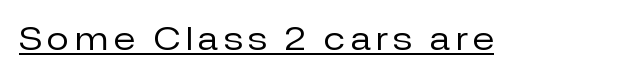
{"serif": "no", "italic": "no", "bold": "no", "weight": "regular", "width": "normal", "stroke_contrast": "low", "x_height": "medium", "monospaced": "no", "underline": "yes", "glyph_px": 32}
